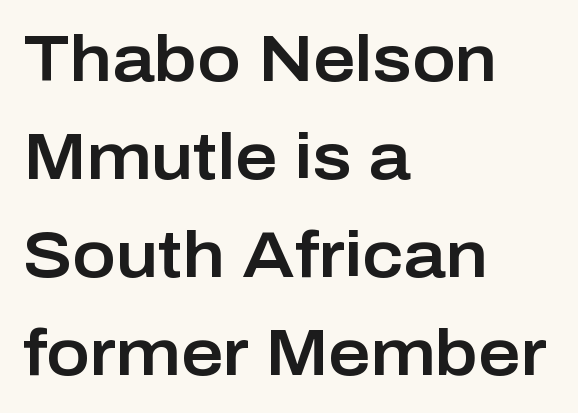
{"serif": "no", "italic": "no", "width": "normal", "stroke_contrast": "low", "x_height": "medium", "monospaced": "no", "underline": "no", "align": "left", "line_spacing": "normal", "line_spacing_ratio": 1.51, "letter_spacing": "normal", "letter_spacing_em": 0.0, "glyph_px": 65}
